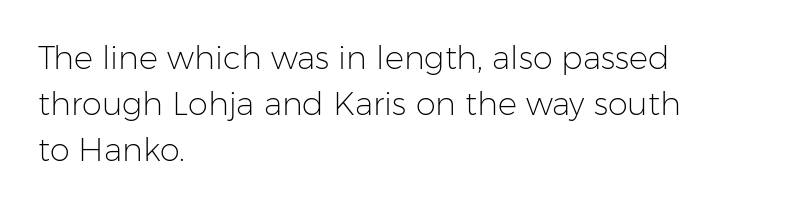
{"serif": "no", "italic": "no", "bold": "no", "weight": "light", "width": "normal", "stroke_contrast": "low", "x_height": "medium", "monospaced": "no", "underline": "no", "align": "left", "line_spacing": "normal", "line_spacing_ratio": 1.43, "letter_spacing": "normal", "letter_spacing_em": 0.0, "glyph_px": 32}
